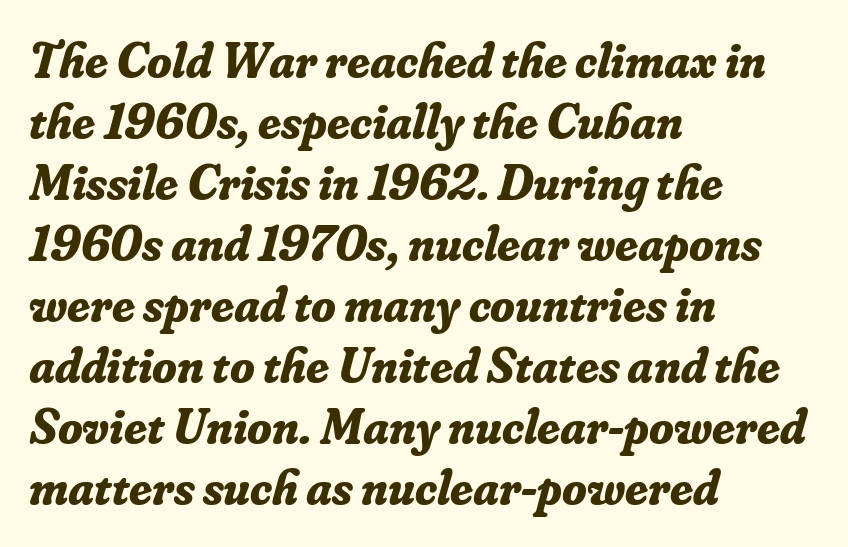
Q: Is the text bold? A: Yes.
Q: Is the text italic (slanted)? A: Yes, it leans right by about 16 degrees.
Q: Is the typeface a serif or a sans-serif typeface? A: Serif.
Q: Is the text underlined? A: No.
Q: How is the paragraph aligned? A: Left-aligned.
Q: Is the spacing between letters normal or unusually wide? A: Normal.
Q: Width (condensed, normal, or wide)? A: Normal.
Q: Stroke contrast? A: Low.
Q: x-height? A: Small.
Q: Monospaced? A: No.
